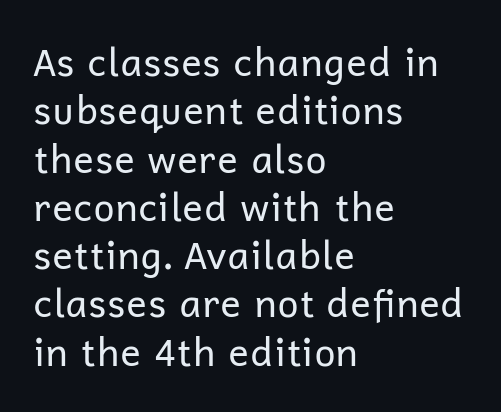
Q: Is the text bold? A: No.
Q: Is the text italic (slanted)? A: No, it is upright.
Q: Is the typeface a serif or a sans-serif typeface? A: Sans-serif.
Q: Is the text underlined? A: No.
Q: How is the paragraph aligned? A: Left-aligned.
Q: Is the spacing between letters normal or unusually wide? A: Normal.
Q: Is the spacing between lines tight, normal or loose? A: Normal.
Q: Width (condensed, normal, or wide)? A: Normal.
Q: Stroke contrast? A: Low.
Q: x-height? A: Medium.
Q: Monospaced? A: No.
